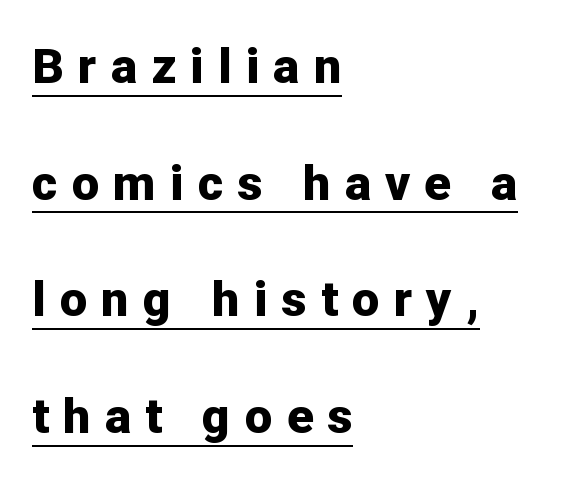
Q: Is the text bold? A: Yes.
Q: Is the text italic (slanted)? A: No, it is upright.
Q: Is the typeface a serif or a sans-serif typeface? A: Sans-serif.
Q: Is the text underlined? A: Yes.
Q: How is the paragraph aligned? A: Left-aligned.
Q: Is the spacing between letters normal or unusually wide? A: Unusually wide.
Q: Is the spacing between lines tight, normal or loose? A: Loose.
Q: Width (condensed, normal, or wide)? A: Normal.
Q: Stroke contrast? A: Low.
Q: x-height? A: Medium.
Q: Monospaced? A: No.
